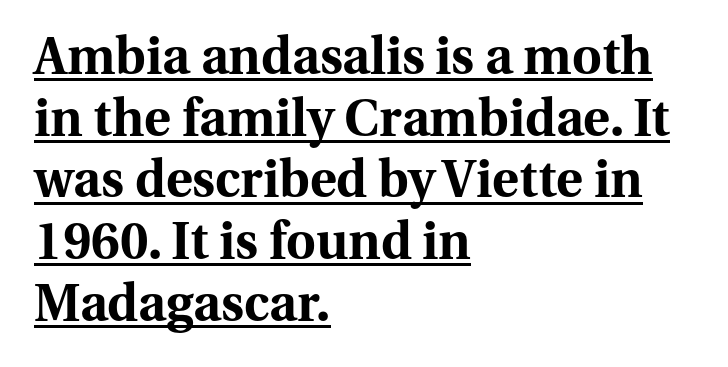
Every word sits above its own underline. What weight is shown? A full bold with thick strokes. Quick note: not italic, upright. These lines are composed in type with serifs.
